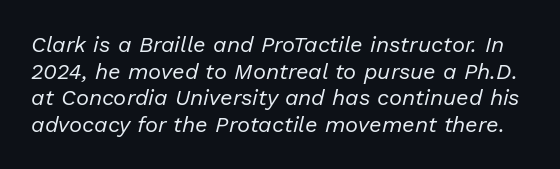
Nothing heavy about these letters — not bold at all. The face used here is rendered with its standard letterfit. Is the type slanted? Yes — the strokes lean at a clear angle. Plain, unruled lines of type.
